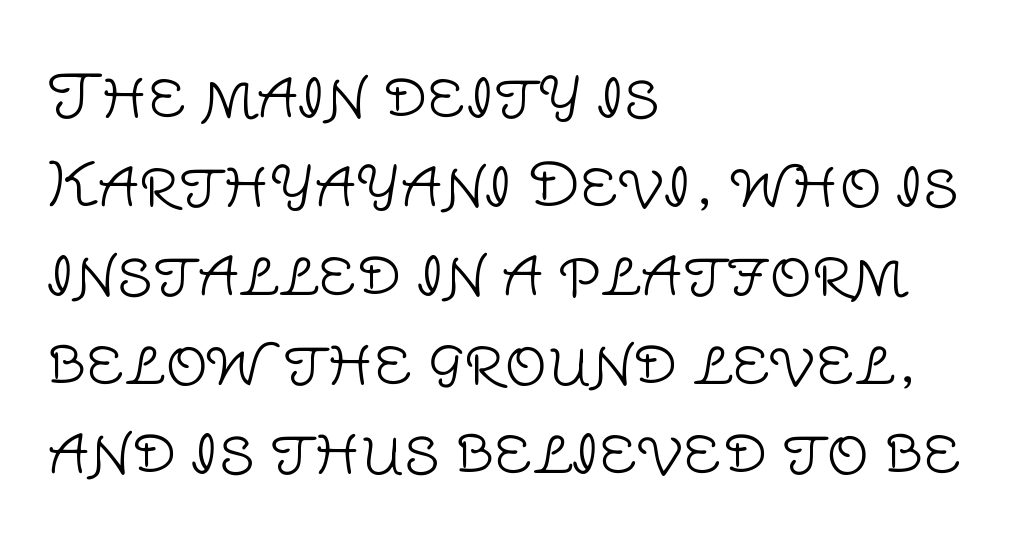
The leading is moderate, giving the passage an even texture. Grotesque or geometric, the face here clearly has no serifs. Tracking here is standard; glyphs follow each other at the usual distance. Alignment: flush left. Weight class: somewhere from thin through regular.
